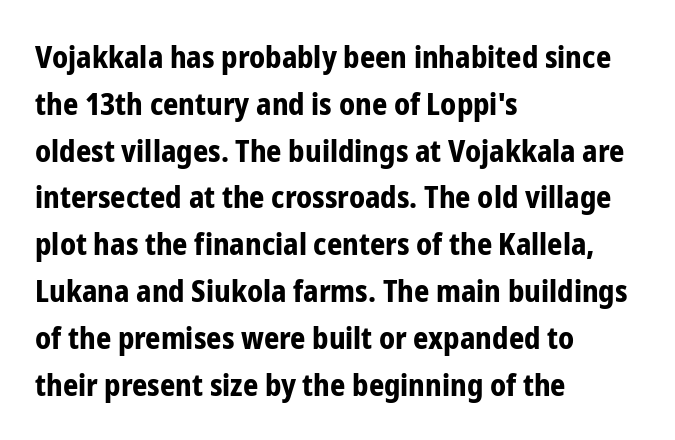
The image shows 30 px bold, condensed sans-serif type, upright; set left-aligned, normal line spacing (1.56x), normal letter spacing, not underlined; low stroke contrast and a medium x-height.
